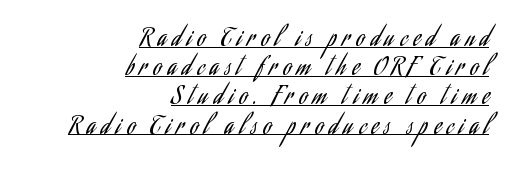
The strokes are not fattened; the text isn't bold. The vertical gap from one line to the next is medium. Underlined type. Words appear elongated and porous because spacing is wide.
